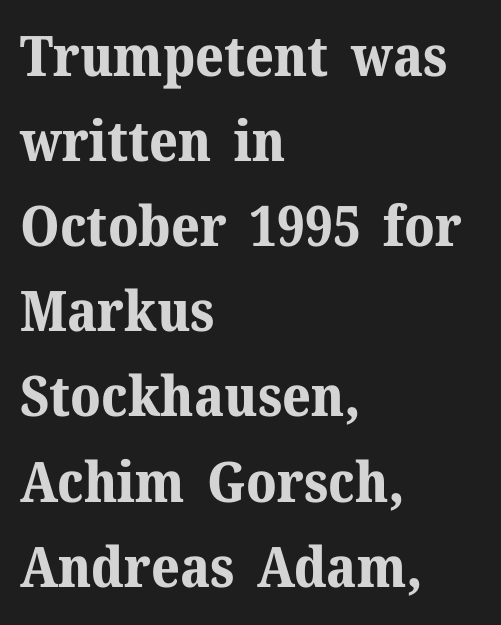
Q: Is the text bold? A: Yes.
Q: Is the text italic (slanted)? A: No, it is upright.
Q: Is the typeface a serif or a sans-serif typeface? A: Serif.
Q: Is the text underlined? A: No.
Q: How is the paragraph aligned? A: Left-aligned.
Q: Is the spacing between letters normal or unusually wide? A: Normal.
Q: Is the spacing between lines tight, normal or loose? A: Normal.
Q: Width (condensed, normal, or wide)? A: Normal.
Q: Stroke contrast? A: Medium.
Q: x-height? A: Medium.
Q: Monospaced? A: No.
